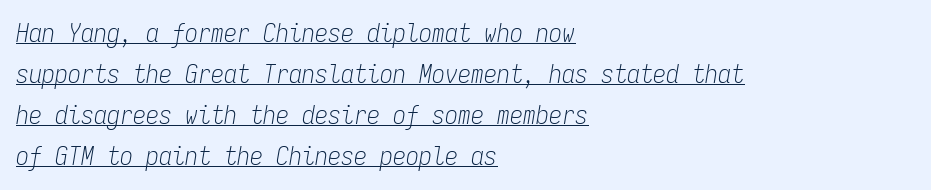
The typesetter has applied underlining to the passage shown. A quiet, ordinary-to-light weight characterises the typeface. Leading matches the norm, producing a regular column. Students, note that the glyphs here touch the page at normal intervals. Left-aligned paragraph, ragged on the right.
